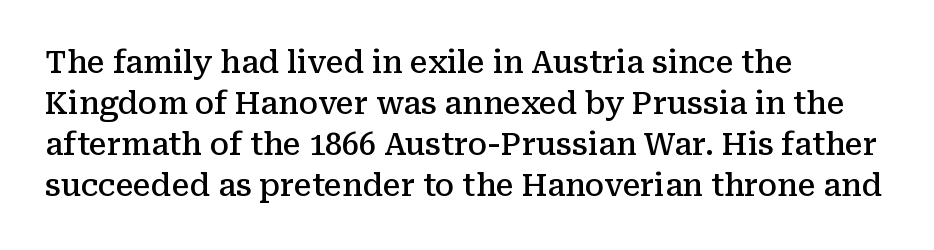
The image shows 30 px semibold serif type, upright; set left-aligned, normal line spacing (1.37x), normal letter spacing, not underlined; medium stroke contrast and a medium x-height.
